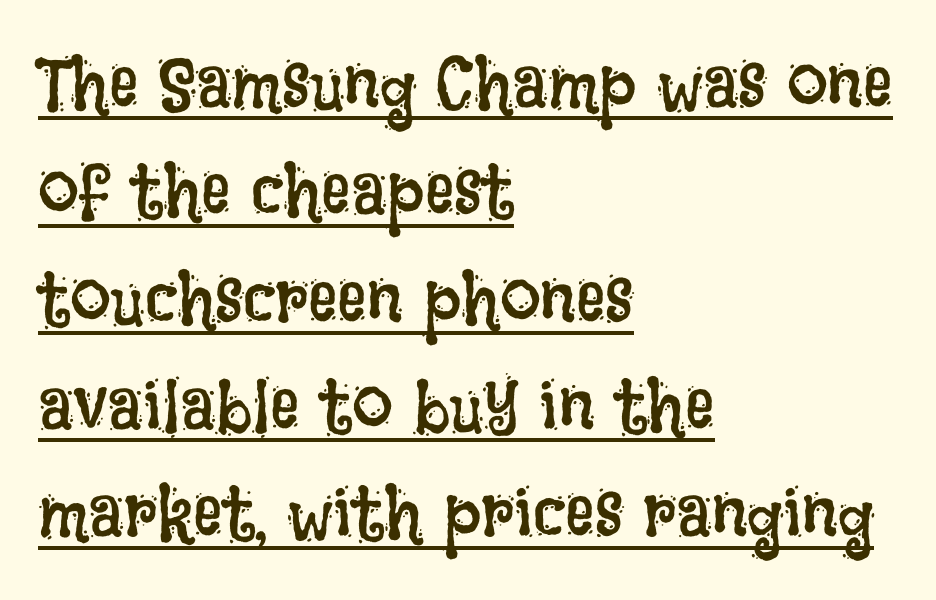
Students, observe the line beneath the letters — that is underlining. The type sits square on the baseline with zero lean. The horizontal fit of the characters is conventional and even. Weight class: somewhere from thin through regular.
